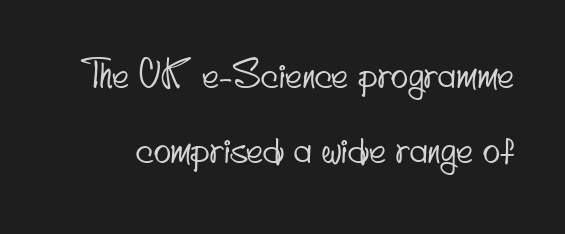
Q: Is the typeface a serif or a sans-serif typeface? A: Sans-serif.
Q: Is the text underlined? A: No.
Q: Is the spacing between letters normal or unusually wide? A: Normal.
Q: Is the spacing between lines tight, normal or loose? A: Loose.
Q: Width (condensed, normal, or wide)? A: Condensed.
Q: Stroke contrast? A: Low.
Q: x-height? A: Small.
Q: Monospaced? A: No.
